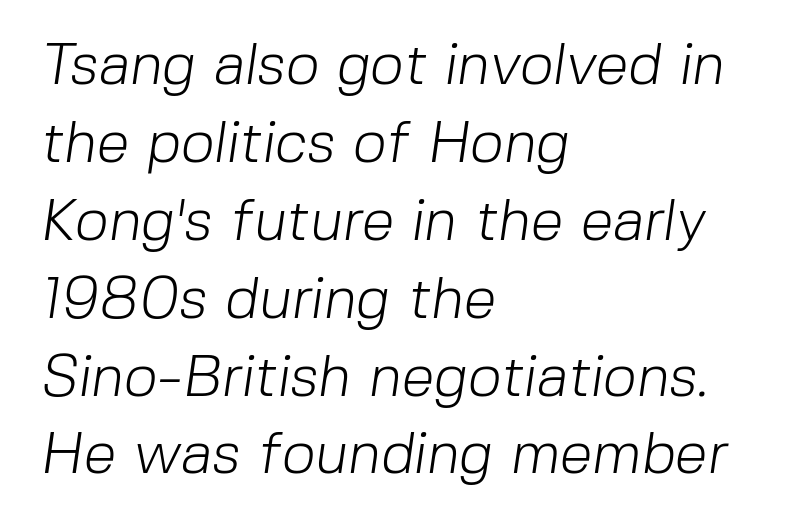
Q: Is the text bold? A: No.
Q: Is the typeface a serif or a sans-serif typeface? A: Sans-serif.
Q: Is the text underlined? A: No.
Q: How is the paragraph aligned? A: Left-aligned.
Q: Is the spacing between letters normal or unusually wide? A: Normal.
Q: Is the spacing between lines tight, normal or loose? A: Normal.
Q: Width (condensed, normal, or wide)? A: Normal.
Q: Stroke contrast? A: Low.
Q: x-height? A: Medium.
Q: Monospaced? A: No.
